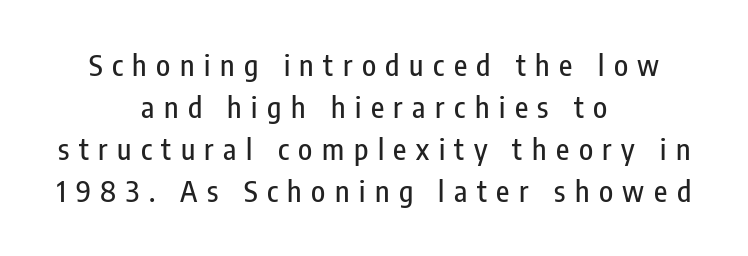
{"serif": "no", "italic": "no", "width": "condensed", "stroke_contrast": "low", "x_height": "medium", "monospaced": "no", "underline": "no", "align": "center", "line_spacing": "normal", "line_spacing_ratio": 1.45, "letter_spacing": "wide", "letter_spacing_em": 0.33, "glyph_px": 29}
